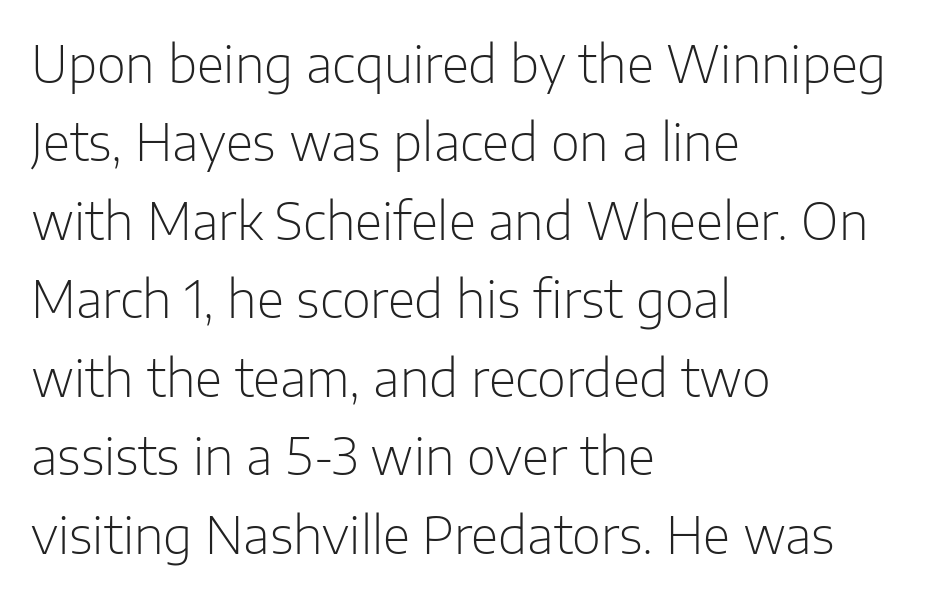
{"serif": "no", "italic": "no", "bold": "no", "weight": "light", "width": "normal", "stroke_contrast": "low", "x_height": "medium", "monospaced": "no", "underline": "no", "align": "left", "line_spacing": "normal", "line_spacing_ratio": 1.57, "letter_spacing": "normal", "letter_spacing_em": 0.0, "glyph_px": 50}
